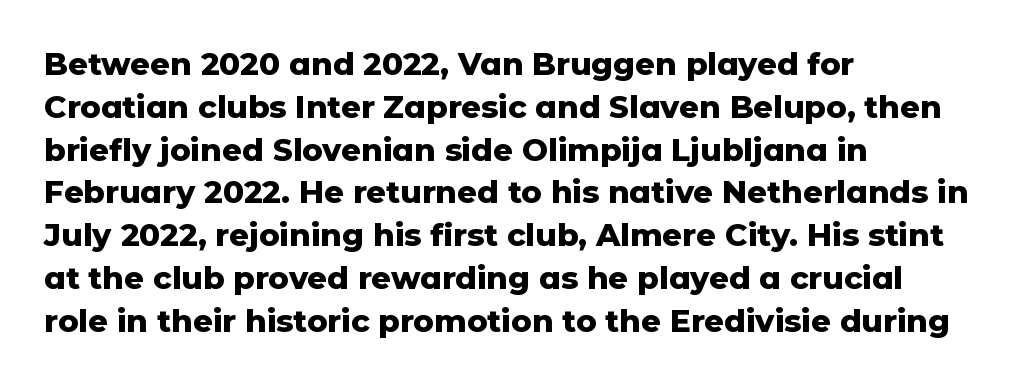
Q: Is the text bold? A: Yes.
Q: Is the text italic (slanted)? A: No, it is upright.
Q: Is the typeface a serif or a sans-serif typeface? A: Sans-serif.
Q: Is the text underlined? A: No.
Q: How is the paragraph aligned? A: Left-aligned.
Q: Is the spacing between letters normal or unusually wide? A: Normal.
Q: Is the spacing between lines tight, normal or loose? A: Normal.
Q: Width (condensed, normal, or wide)? A: Normal.
Q: Stroke contrast? A: Low.
Q: x-height? A: Medium.
Q: Monospaced? A: No.
